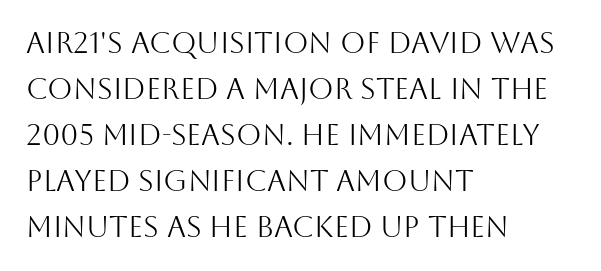
The image shows 29 px light sans-serif type, upright; set left-aligned, normal line spacing (1.59x), normal letter spacing, not underlined; medium stroke contrast and a large x-height.
